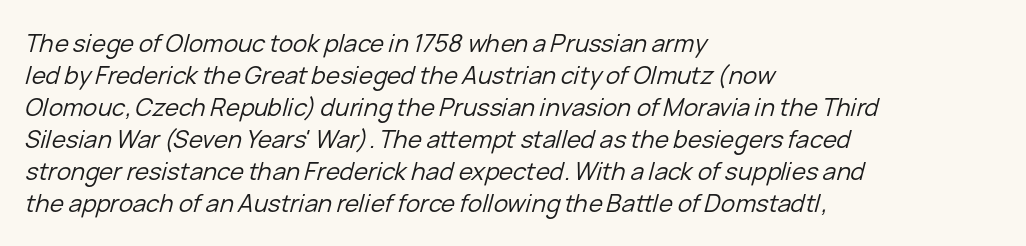
Notice how the passage keeps a crisp vertical edge on the left only. Does the lettering tilt? It does — this is italic. If you measured baseline to baseline, you'd find a middling distance. Caption: standard tracking, unaltered.
